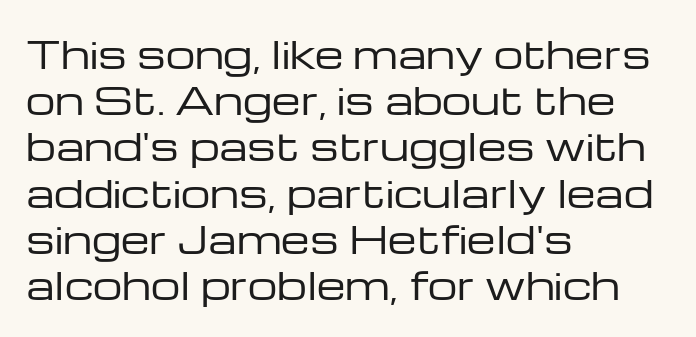
{"serif": "no", "italic": "no", "bold": "no", "weight": "regular", "width": "wide", "stroke_contrast": "low", "x_height": "medium", "monospaced": "no", "underline": "no", "align": "left", "line_spacing": "normal", "line_spacing_ratio": 1.25, "letter_spacing": "normal", "letter_spacing_em": 0.0, "glyph_px": 37}
